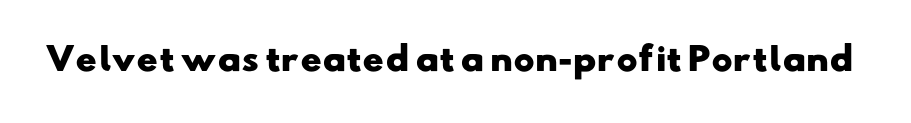
{"serif": "no", "bold": "yes", "weight": "heavy", "width": "wide", "stroke_contrast": "low", "x_height": "small", "monospaced": "no", "underline": "no", "letter_spacing": "normal", "letter_spacing_em": 0.0, "glyph_px": 32}
